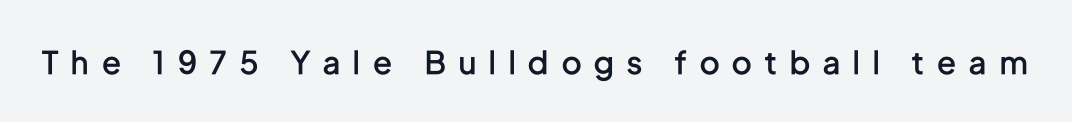
Q: Is the text bold? A: Semi-bold.
Q: Is the text italic (slanted)? A: No, it is upright.
Q: Is the typeface a serif or a sans-serif typeface? A: Sans-serif.
Q: Is the text underlined? A: No.
Q: Is the spacing between letters normal or unusually wide? A: Unusually wide.
Q: Width (condensed, normal, or wide)? A: Condensed.
Q: Stroke contrast? A: Low.
Q: x-height? A: Medium.
Q: Monospaced? A: No.
